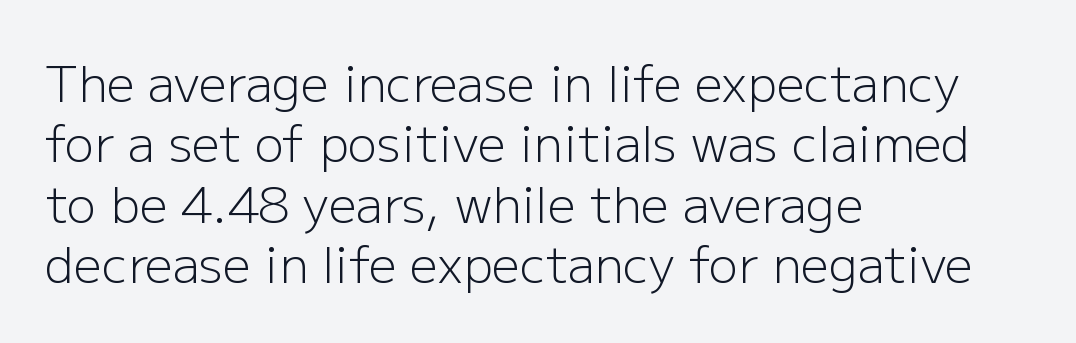
{"serif": "no", "italic": "no", "bold": "no", "weight": "light", "width": "normal", "stroke_contrast": "low", "x_height": "medium", "monospaced": "no", "underline": "no", "align": "left", "line_spacing_ratio": 1.23, "letter_spacing": "normal", "letter_spacing_em": 0.0, "glyph_px": 49}
